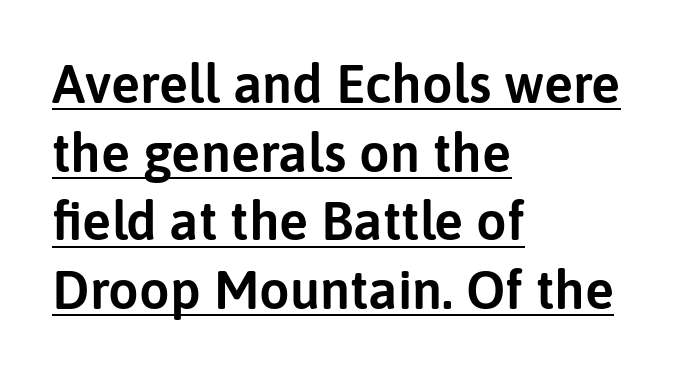
{"serif": "no", "italic": "no", "width": "normal", "stroke_contrast": "low", "x_height": "medium", "monospaced": "no", "underline": "yes", "align": "left", "line_spacing": "normal", "line_spacing_ratio": 1.27, "letter_spacing": "normal", "letter_spacing_em": 0.0, "glyph_px": 54}
